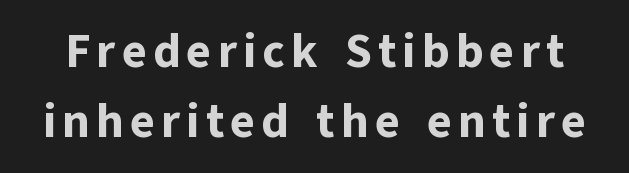
Q: Is the text bold? A: Yes.
Q: Is the text italic (slanted)? A: No, it is upright.
Q: Is the typeface a serif or a sans-serif typeface? A: Sans-serif.
Q: Is the text underlined? A: No.
Q: Is the spacing between lines tight, normal or loose? A: Normal.
Q: Width (condensed, normal, or wide)? A: Normal.
Q: Stroke contrast? A: Low.
Q: x-height? A: Medium.
Q: Monospaced? A: No.
